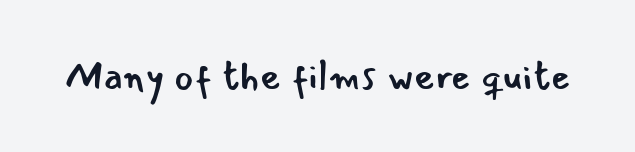
The image shows 40 px regular-weight sans-serif type, upright; set normal letter spacing, not underlined; low stroke contrast and a small x-height.
